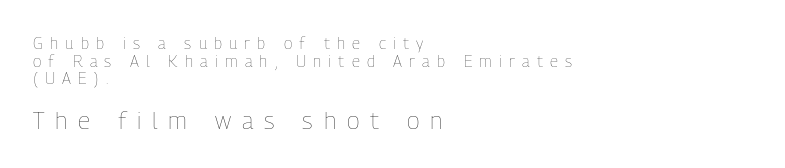
Q: Is the text bold? A: No.
Q: Is the text italic (slanted)? A: No, it is upright.
Q: Is the text underlined? A: No.
Q: How is the paragraph aligned? A: Left-aligned.
Q: Is the spacing between letters normal or unusually wide? A: Unusually wide.
Q: Is the spacing between lines tight, normal or loose? A: Tight.
Q: Which block of text is set in a larger size, the first (top) or the second (bottom)? A: The second (bottom) one.
